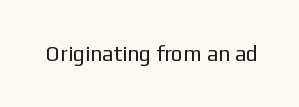
{"italic": "no", "bold": "no", "underline": "no", "letter_spacing": "normal", "letter_spacing_em": 0.0, "glyph_px": 21}
